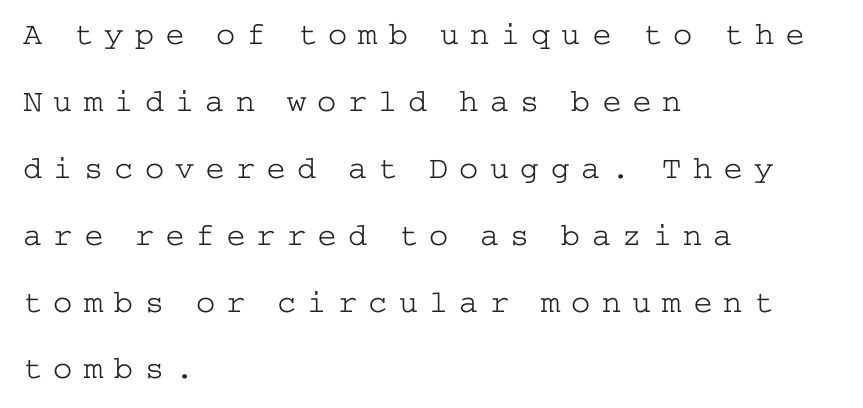
{"serif": "yes", "italic": "no", "bold": "no", "weight": "light", "width": "wide", "stroke_contrast": "low", "x_height": "medium", "underline": "no", "align": "left", "line_spacing": "loose", "line_spacing_ratio": 2.09, "letter_spacing": "wide", "letter_spacing_em": 0.35, "glyph_px": 32}
